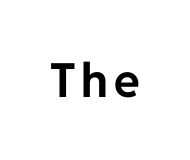
This is heavy type, rendered in bold. Varying glyph widths throughout — classic text-font behaviour. These lines were composed using upright roman letters. Serifs: no, the terminals of the letterforms are clean. A bare baseline throughout the passage.
